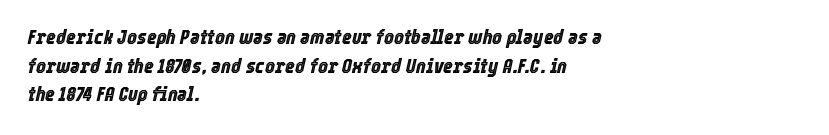
{"italic": "yes", "lean": "right", "slant_degrees": 12, "underline": "no", "align": "left", "line_spacing": "normal", "line_spacing_ratio": 1.36, "letter_spacing": "normal", "letter_spacing_em": 0.0, "glyph_px": 21}
